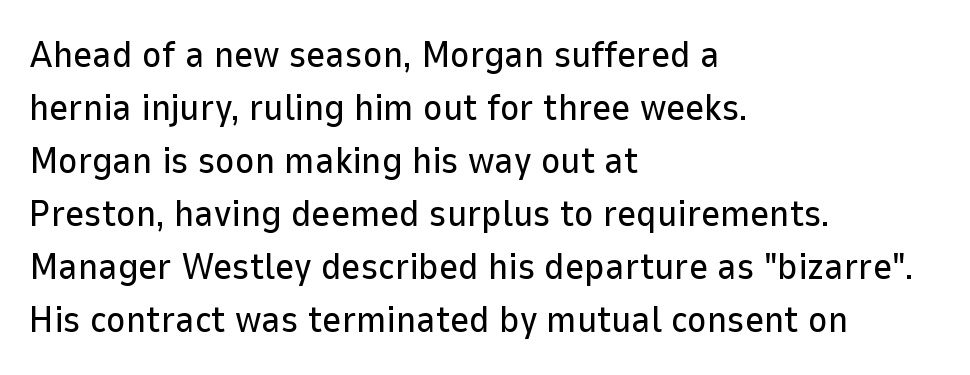
{"serif": "no", "italic": "no", "width": "normal", "stroke_contrast": "low", "x_height": "medium", "monospaced": "no", "underline": "no", "align": "left", "line_spacing": "normal", "line_spacing_ratio": 1.43, "letter_spacing": "normal", "letter_spacing_em": 0.0, "glyph_px": 37}
